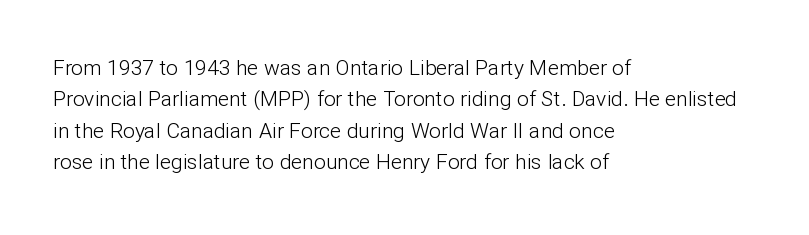
Q: Is the text bold? A: No.
Q: Is the text italic (slanted)? A: No, it is upright.
Q: Is the text underlined? A: No.
Q: How is the paragraph aligned? A: Left-aligned.
Q: Is the spacing between letters normal or unusually wide? A: Normal.
Q: Is the spacing between lines tight, normal or loose? A: Normal.
